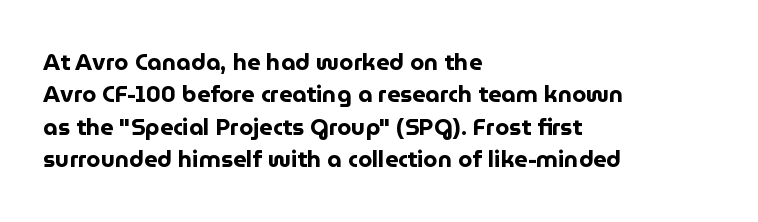
The image shows 23 px bold type, upright; set left-aligned, normal line spacing (1.41x), normal letter spacing, not underlined.
